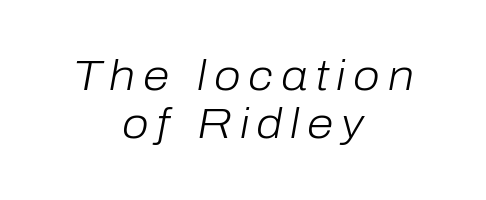
Q: Is the text bold? A: No.
Q: Is the text italic (slanted)? A: Yes, it leans right by about 10 degrees.
Q: Is the text underlined? A: No.
Q: How is the paragraph aligned? A: Centered.
Q: Is the spacing between lines tight, normal or loose? A: Tight.
Q: Width (condensed, normal, or wide)? A: Normal.
Q: Stroke contrast? A: Low.
Q: x-height? A: Medium.
Q: Monospaced? A: No.
